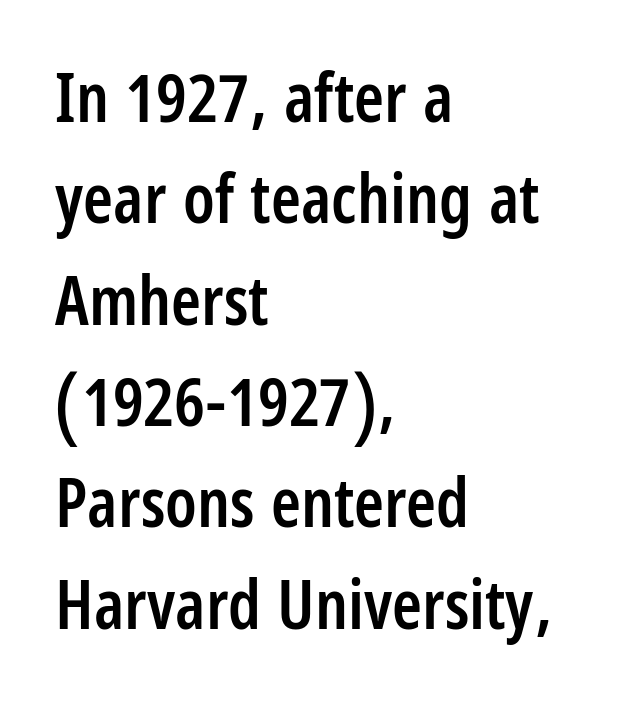
Q: Is the text bold? A: Semi-bold.
Q: Is the text italic (slanted)? A: No, it is upright.
Q: Is the typeface a serif or a sans-serif typeface? A: Sans-serif.
Q: Is the text underlined? A: No.
Q: How is the paragraph aligned? A: Left-aligned.
Q: Is the spacing between letters normal or unusually wide? A: Normal.
Q: Is the spacing between lines tight, normal or loose? A: Normal.
Q: Width (condensed, normal, or wide)? A: Condensed.
Q: Stroke contrast? A: Low.
Q: x-height? A: Large.
Q: Monospaced? A: No.
